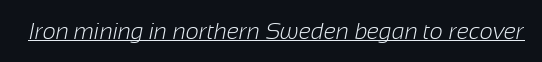
{"bold": "no", "underline": "yes", "letter_spacing": "normal", "letter_spacing_em": 0.0, "glyph_px": 23}
